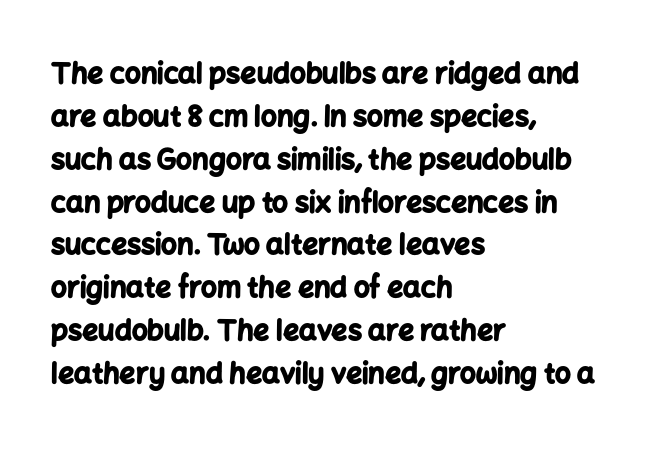
{"serif": "no", "italic": "no", "bold": "yes", "weight": "bold", "width": "normal", "stroke_contrast": "low", "x_height": "medium", "monospaced": "no", "underline": "no", "align": "left", "line_spacing": "normal", "line_spacing_ratio": 1.53, "letter_spacing": "normal", "letter_spacing_em": 0.0, "glyph_px": 28}
